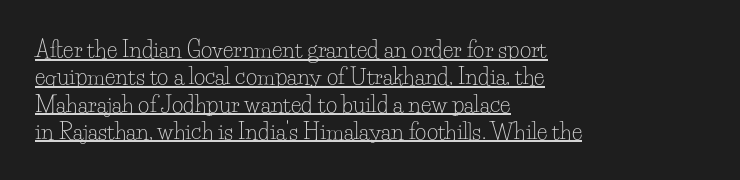
Q: Is the text bold? A: No.
Q: Is the text italic (slanted)? A: No, it is upright.
Q: Is the text underlined? A: Yes.
Q: How is the paragraph aligned? A: Left-aligned.
Q: Is the spacing between letters normal or unusually wide? A: Normal.
